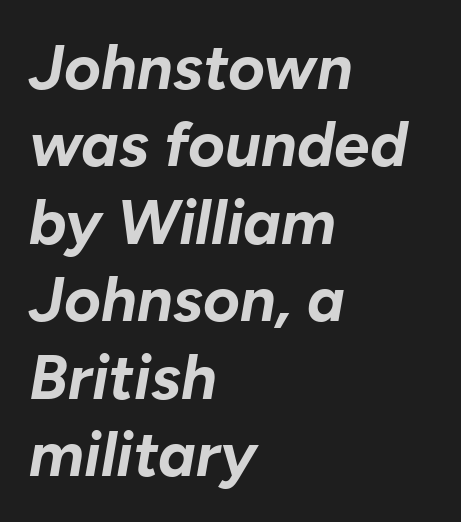
Q: Is the text bold? A: Yes.
Q: Is the text italic (slanted)? A: Yes, it leans right by about 10 degrees.
Q: Is the text underlined? A: No.
Q: How is the paragraph aligned? A: Left-aligned.
Q: Is the spacing between letters normal or unusually wide? A: Normal.
Q: Width (condensed, normal, or wide)? A: Normal.
Q: Stroke contrast? A: Low.
Q: x-height? A: Medium.
Q: Monospaced? A: No.
